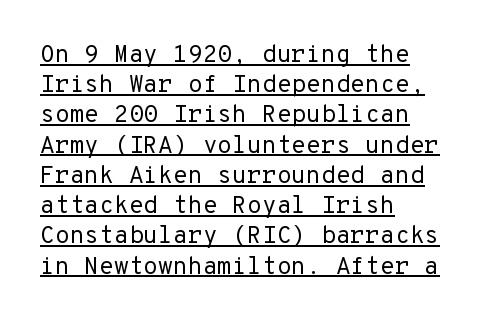
{"italic": "no", "bold": "no", "underline": "yes", "align": "left", "line_spacing": "normal", "line_spacing_ratio": 1.26, "letter_spacing": "normal", "letter_spacing_em": 0.0, "glyph_px": 24}
